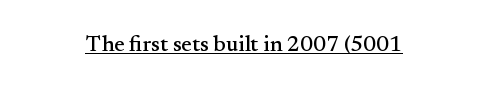
{"italic": "no", "underline": "yes", "letter_spacing": "normal", "letter_spacing_em": 0.0, "glyph_px": 22}
